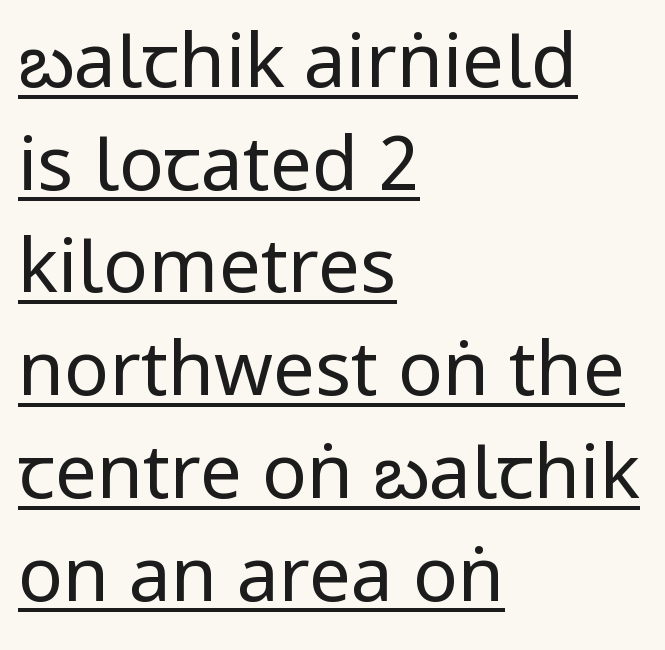
Q: Is the text bold? A: No.
Q: Is the text italic (slanted)? A: No, it is upright.
Q: Is the typeface a serif or a sans-serif typeface? A: Sans-serif.
Q: Is the text underlined? A: Yes.
Q: How is the paragraph aligned? A: Left-aligned.
Q: Is the spacing between letters normal or unusually wide? A: Normal.
Q: Is the spacing between lines tight, normal or loose? A: Normal.
Q: Width (condensed, normal, or wide)? A: Condensed.
Q: Stroke contrast? A: Low.
